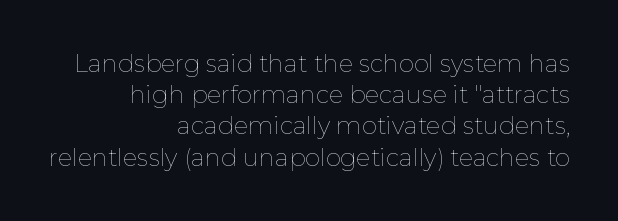
{"italic": "no", "bold": "no", "underline": "no", "align": "right", "line_spacing": "normal", "line_spacing_ratio": 1.3, "letter_spacing": "normal", "letter_spacing_em": 0.0, "glyph_px": 24}
